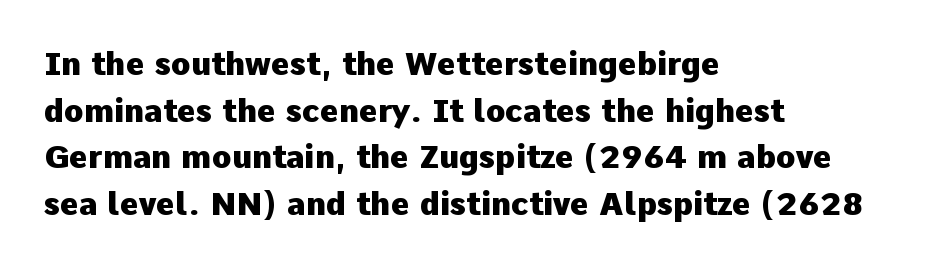
{"serif": "no", "italic": "no", "bold": "yes", "weight": "heavy", "width": "normal", "stroke_contrast": "low", "x_height": "medium", "monospaced": "no", "underline": "no", "align": "left", "line_spacing": "normal", "line_spacing_ratio": 1.46, "letter_spacing": "normal", "letter_spacing_em": 0.0, "glyph_px": 32}
